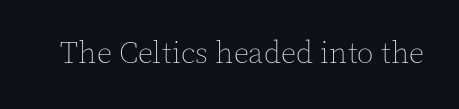
{"italic": "no", "bold": "no", "weight": "thin", "width": "normal", "x_height": "medium", "monospaced": "no", "underline": "no", "letter_spacing": "normal", "letter_spacing_em": 0.0, "glyph_px": 30}
